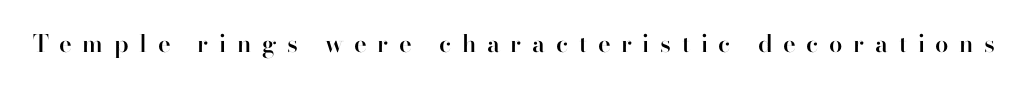
On the weight axis this lands at semibold, roughly 600. A typesetter would mark this as roman, not italic. Check the space under the baseline: it is left empty. You could only call the tracking loose — the letters float apart.
